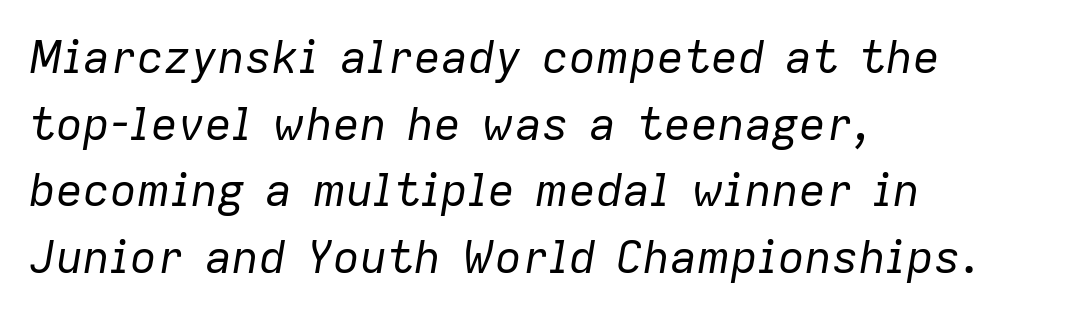
The rendering anchors every line to the left-hand side. The strokes carry an ordinary text weight at most. The letters advance in unequal steps, a hallmark of proportional type. The space directly below the letters is spotless.
